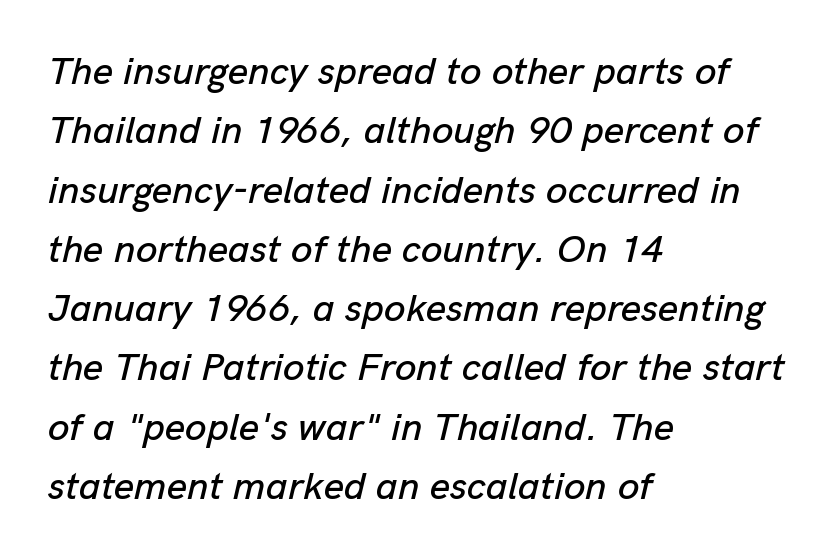
The image shows 39 px text type, italic (leaning right); set left-aligned, normal line spacing (1.52x), normal letter spacing, not underlined; low stroke contrast and a medium x-height.
